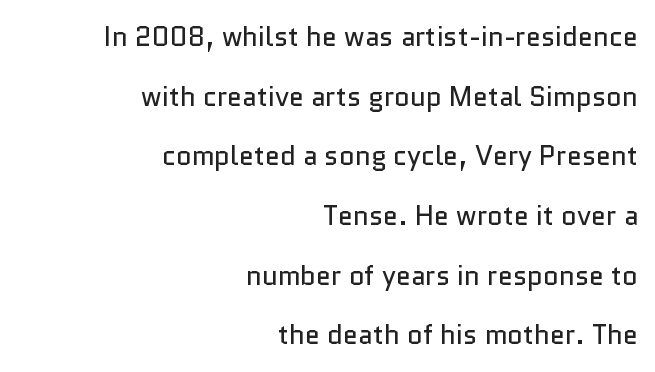
The strokes are not fattened; the text isn't bold. Teacher's note: observe the even right margin — that is flush-right alignment. In terms of posture, this sample is upright. Standard letterfit; no display-style spreading of the glyphs. The lines are spread far apart with generous leading. This rendering features lettering with no underline.
